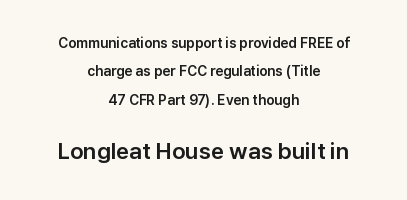
Compared with typical body copy, the letter spacing here is the same. Students, observe: this is what heavily led, spacious text looks like. The more generous point size was reserved for the lower chunk. Style check: upright.
